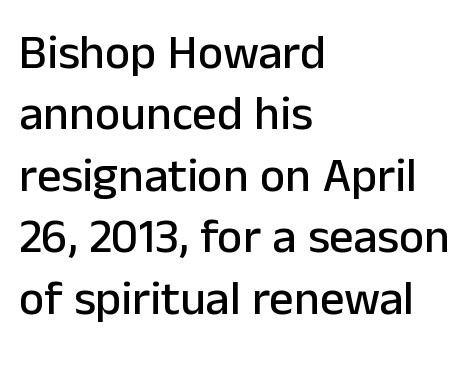
Q: Is the text italic (slanted)? A: No, it is upright.
Q: Is the typeface a serif or a sans-serif typeface? A: Sans-serif.
Q: Is the text underlined? A: No.
Q: How is the paragraph aligned? A: Left-aligned.
Q: Is the spacing between letters normal or unusually wide? A: Normal.
Q: Is the spacing between lines tight, normal or loose? A: Normal.
Q: Width (condensed, normal, or wide)? A: Normal.
Q: Stroke contrast? A: Low.
Q: x-height? A: Medium.
Q: Monospaced? A: No.
